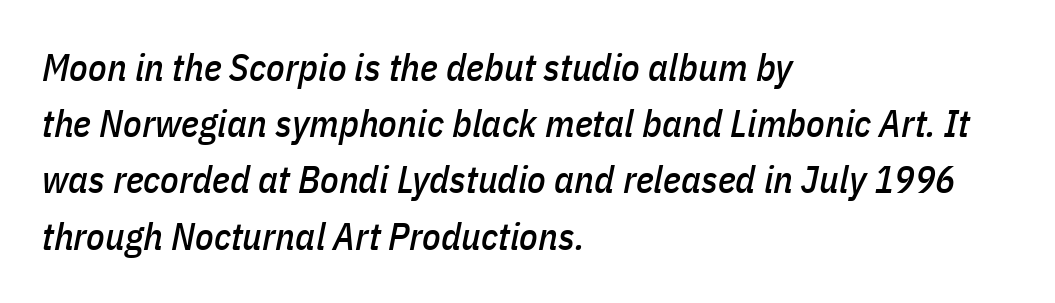
Q: Is the text italic (slanted)? A: Yes, it leans right by about 11 degrees.
Q: Is the text underlined? A: No.
Q: How is the paragraph aligned? A: Left-aligned.
Q: Is the spacing between letters normal or unusually wide? A: Normal.
Q: Is the spacing between lines tight, normal or loose? A: Normal.
Q: Width (condensed, normal, or wide)? A: Condensed.
Q: Stroke contrast? A: Low.
Q: x-height? A: Medium.
Q: Monospaced? A: No.
